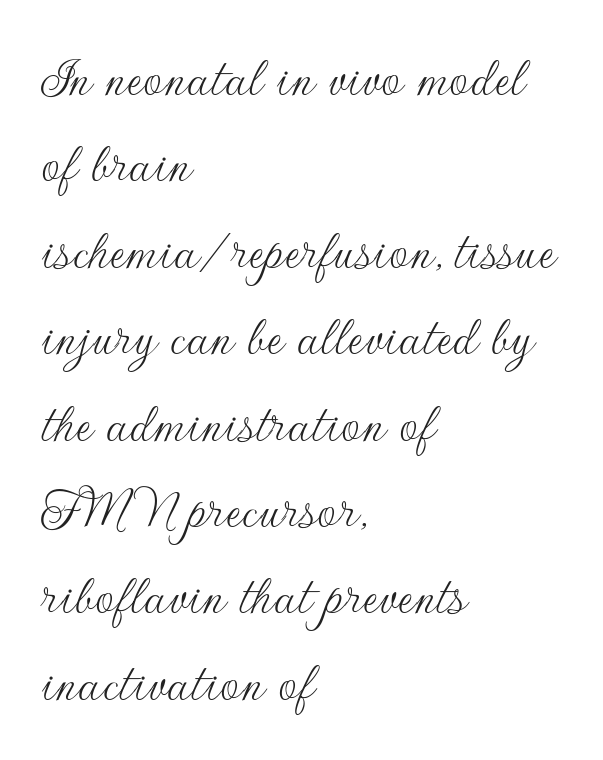
The image shows 60 px thin sans-serif type; set left-aligned, normal line spacing (1.44x), normal letter spacing, not underlined; low stroke contrast and a small x-height.
